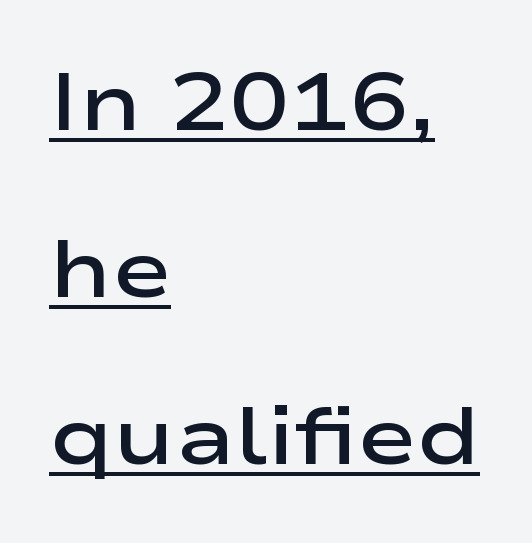
{"serif": "no", "italic": "no", "bold": "semi", "weight": "semibold", "width": "wide", "stroke_contrast": "low", "x_height": "medium", "monospaced": "no", "underline": "yes", "align": "left", "line_spacing": "loose", "line_spacing_ratio": 2.09, "letter_spacing": "normal", "letter_spacing_em": 0.0, "glyph_px": 80}
